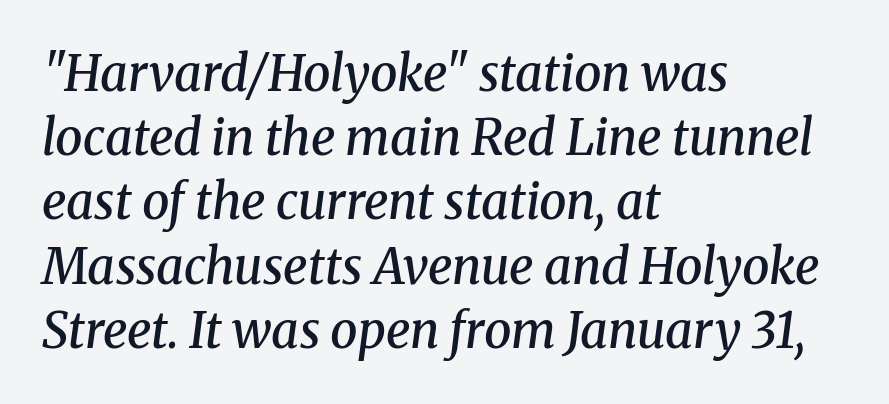
The image shows 49 px semibold serif type, italic (leaning right); set left-aligned, normal line spacing (1.31x), normal letter spacing, not underlined; medium stroke contrast and a medium x-height.
